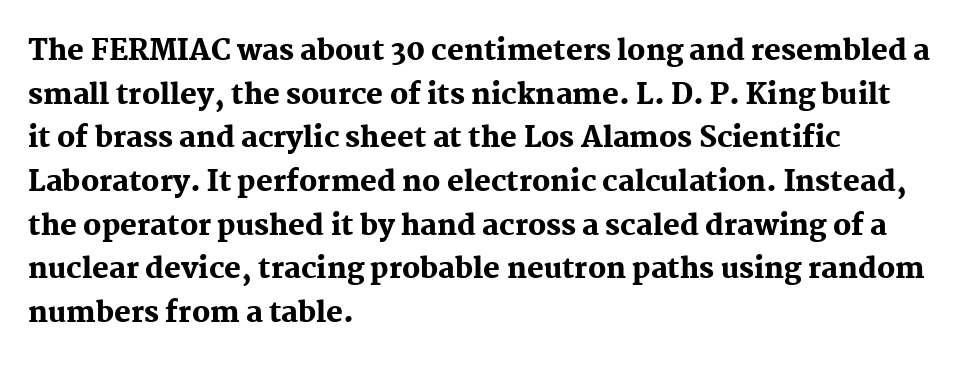
The image shows 28 px heavy serif type, upright; set left-aligned, normal line spacing (1.56x), normal letter spacing, not underlined; medium stroke contrast and a medium x-height.
